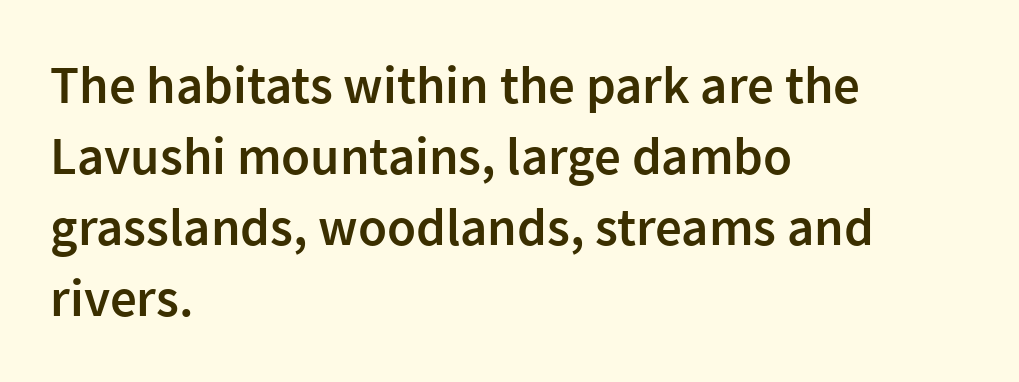
Q: Is the text bold? A: Semi-bold.
Q: Is the text italic (slanted)? A: No, it is upright.
Q: Is the typeface a serif or a sans-serif typeface? A: Sans-serif.
Q: Is the text underlined? A: No.
Q: How is the paragraph aligned? A: Left-aligned.
Q: Is the spacing between letters normal or unusually wide? A: Normal.
Q: Is the spacing between lines tight, normal or loose? A: Normal.
Q: Width (condensed, normal, or wide)? A: Normal.
Q: Stroke contrast? A: Low.
Q: x-height? A: Medium.
Q: Monospaced? A: No.
